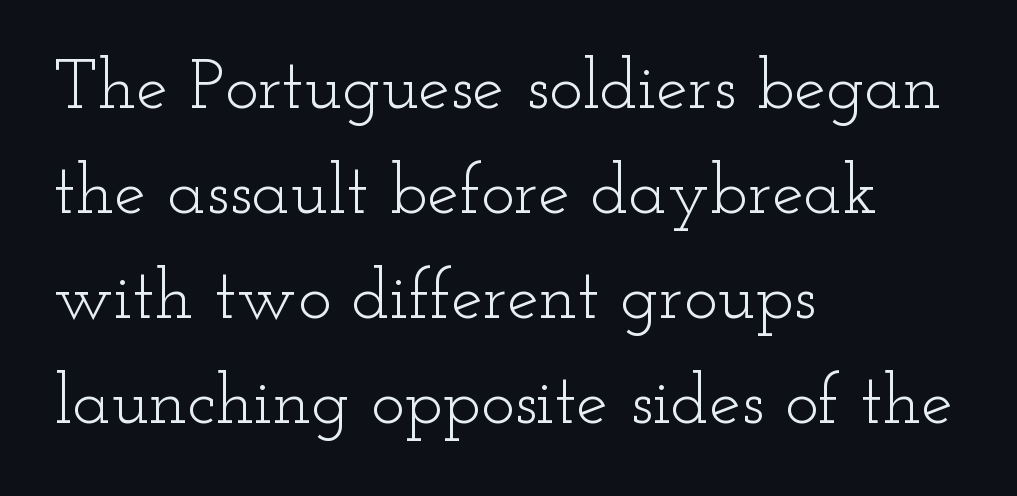
A typesetter would mark this as roman, not italic. What stands out about the letter spacing? Nothing — it is the standard amount. Each new line begins a customary step beneath the previous one. Bare-footed words on every line. Old-style or modern, the face here clearly has serifs. Does the copy run flush right? No — it runs flush left.
